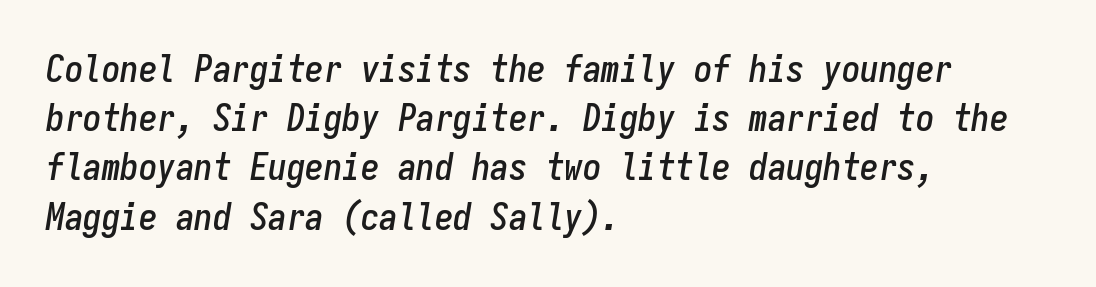
Q: Is the text italic (slanted)? A: Yes, it leans right by about 9 degrees.
Q: Is the text underlined? A: No.
Q: How is the paragraph aligned? A: Left-aligned.
Q: Is the spacing between letters normal or unusually wide? A: Normal.
Q: Is the spacing between lines tight, normal or loose? A: Normal.
Q: Width (condensed, normal, or wide)? A: Condensed.
Q: Stroke contrast? A: Low.
Q: x-height? A: Medium.
Q: Monospaced? A: Yes.
